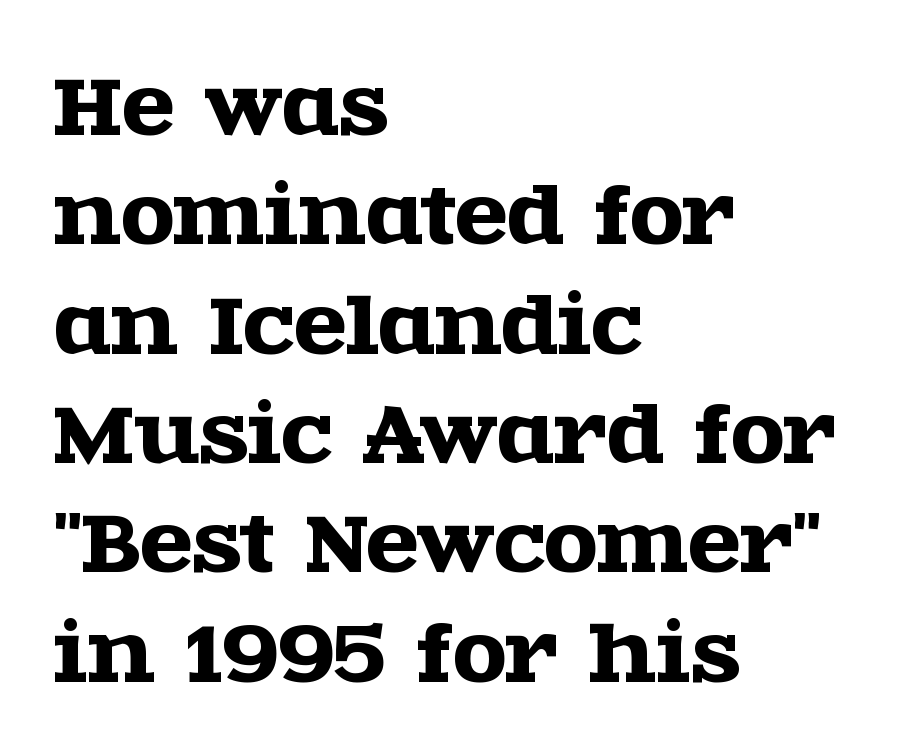
The specimen reads as upright at a glance. The line texture is even and compact thanks to regular tracking. Serif or sans? Serif — the stroke terminals have little feet. Line beginnings align vertically; line endings do not. Check under the words: just untouched page.
